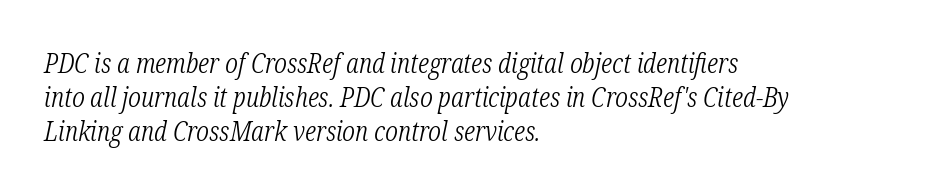
{"italic": "yes", "lean": "right", "slant_degrees": 12, "bold": "no", "underline": "no", "align": "left", "line_spacing": "normal", "line_spacing_ratio": 1.26, "letter_spacing": "normal", "letter_spacing_em": 0.0, "glyph_px": 27}
